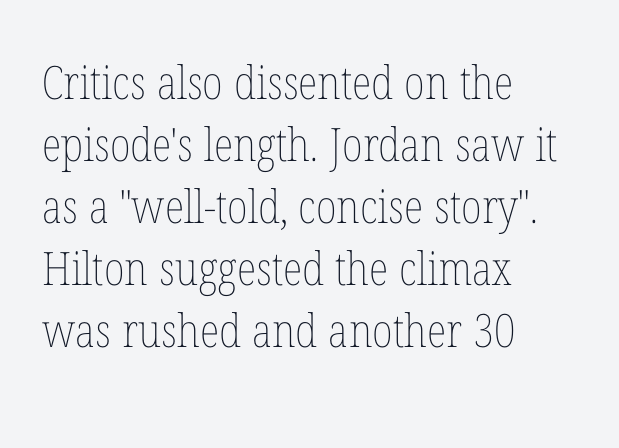
The image shows 46 px thin, condensed type, upright; set left-aligned, normal line spacing (1.35x), normal letter spacing, not underlined; low stroke contrast and a medium x-height.
